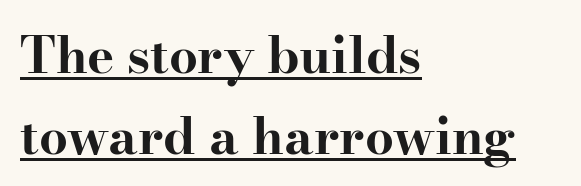
Stroke thickness is high; the sample reads as a true bold. The letters carry serifs — small finishing strokes at the ends of their stems. What's the leading like? Ordinary, nothing unusual. Left-aligned paragraph, ragged on the right. The rendered words wear a rule along their underside.
